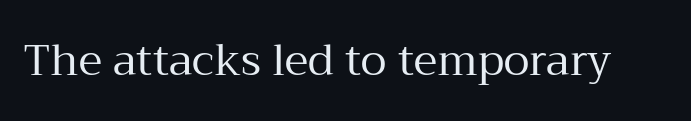
The image shows 43 px regular-weight serif type, upright; set normal letter spacing, not underlined; medium stroke contrast and a medium x-height.
